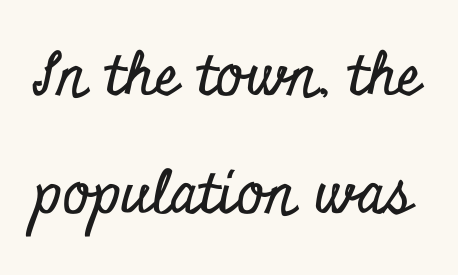
Q: Is the text italic (slanted)? A: Yes.
Q: Is the typeface a serif or a sans-serif typeface? A: Serif.
Q: Is the text underlined? A: No.
Q: Is the spacing between letters normal or unusually wide? A: Normal.
Q: Is the spacing between lines tight, normal or loose? A: Loose.
Q: Width (condensed, normal, or wide)? A: Condensed.
Q: Stroke contrast? A: Low.
Q: x-height? A: Small.
Q: Monospaced? A: No.
